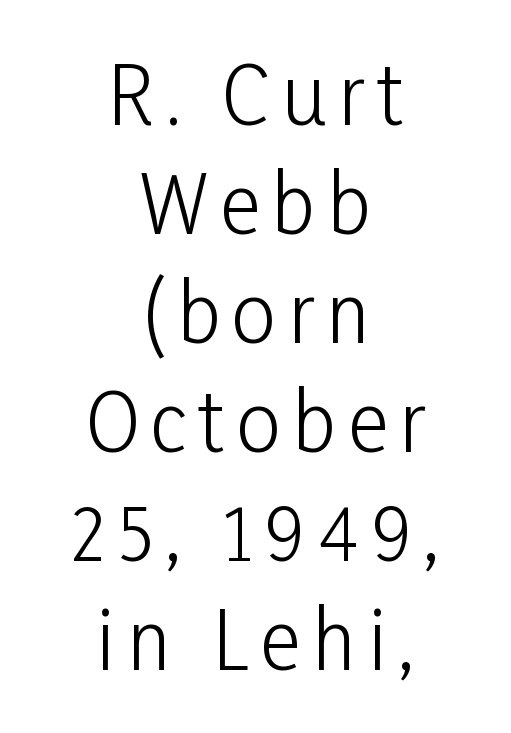
{"serif": "no", "italic": "no", "bold": "no", "weight": "light", "width": "condensed", "stroke_contrast": "low", "x_height": "medium", "monospaced": "no", "underline": "no", "align": "center", "line_spacing": "normal", "line_spacing_ratio": 1.38, "glyph_px": 79}
